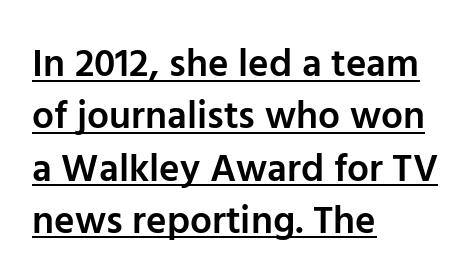
{"serif": "no", "italic": "no", "bold": "semi", "weight": "semibold", "width": "normal", "stroke_contrast": "low", "x_height": "medium", "monospaced": "no", "underline": "yes", "align": "left", "line_spacing": "normal", "line_spacing_ratio": 1.34, "letter_spacing": "normal", "letter_spacing_em": 0.0, "glyph_px": 39}
